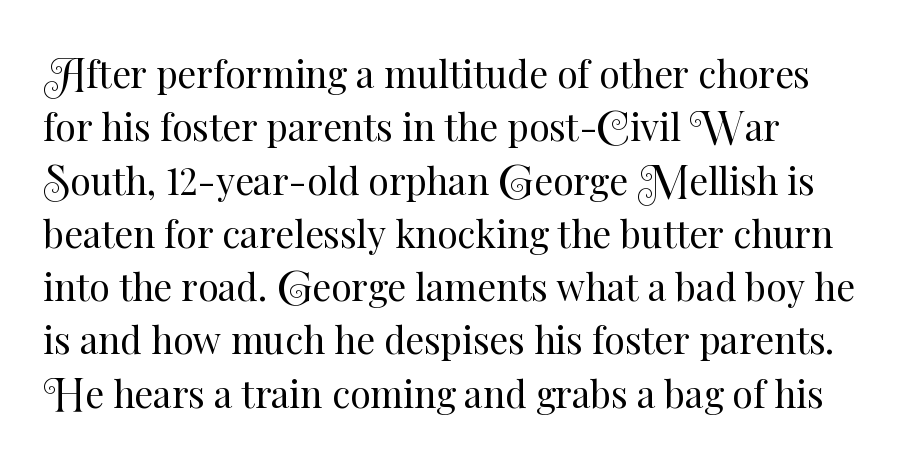
The image shows 37 px regular-weight type, upright; set left-aligned, normal line spacing (1.44x), normal letter spacing, not underlined; medium stroke contrast and a small x-height.
